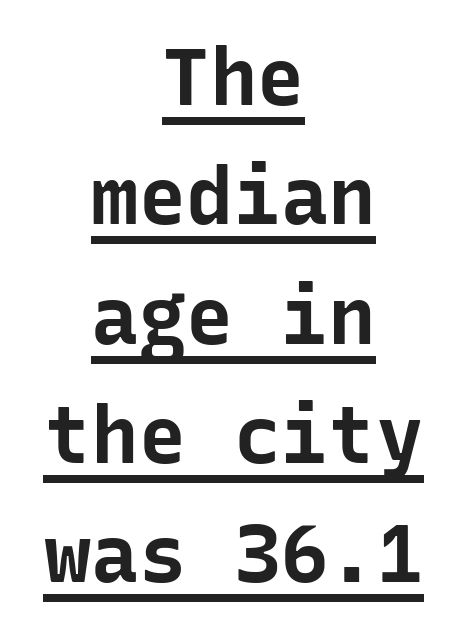
The image shows 79 px bold sans-serif type, upright, monospaced; set centered, normal line spacing (1.51x), normal letter spacing, underlined; low stroke contrast and a medium x-height.
